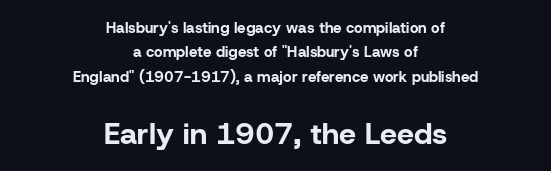
The image shows 30 px bold sans-serif type, upright; set centered, normal line spacing (1.63x), normal letter spacing, not underlined; the second (bottom) block is 2.0x larger; low stroke contrast and a medium x-height.
